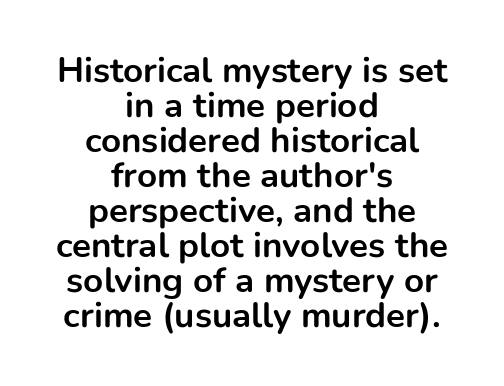
The image shows 35 px bold sans-serif type, upright; set centered, tight line spacing (1.0x), normal letter spacing, not underlined; low stroke contrast and a medium x-height.
